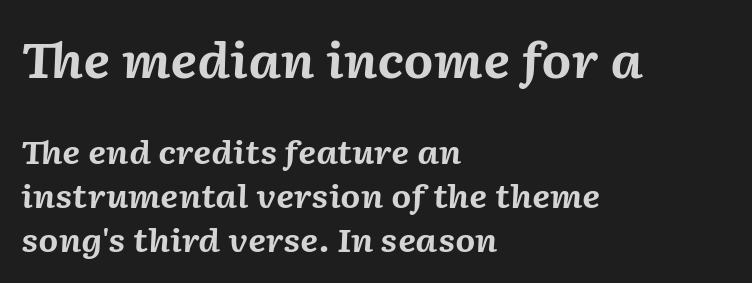
Q: Is the text bold? A: Yes.
Q: Is the text italic (slanted)? A: Yes, it leans right by about 2 degrees.
Q: Is the text underlined? A: No.
Q: How is the paragraph aligned? A: Left-aligned.
Q: Is the spacing between letters normal or unusually wide? A: Normal.
Q: Is the spacing between lines tight, normal or loose? A: Normal.
Q: Which block of text is set in a larger size, the first (top) or the second (bottom)? A: The first (top) one.
Q: Width (condensed, normal, or wide)? A: Normal.
Q: Stroke contrast? A: Medium.
Q: x-height? A: Medium.
Q: Monospaced? A: No.
